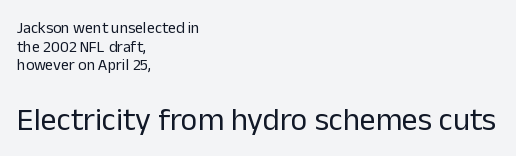
Q: Is the text bold? A: No.
Q: Is the text italic (slanted)? A: No, it is upright.
Q: Is the typeface a serif or a sans-serif typeface? A: Sans-serif.
Q: Is the text underlined? A: No.
Q: How is the paragraph aligned? A: Left-aligned.
Q: Is the spacing between letters normal or unusually wide? A: Normal.
Q: Which block of text is set in a larger size, the first (top) or the second (bottom)? A: The second (bottom) one.
Q: Width (condensed, normal, or wide)? A: Normal.
Q: Stroke contrast? A: Low.
Q: x-height? A: Medium.
Q: Monospaced? A: No.
